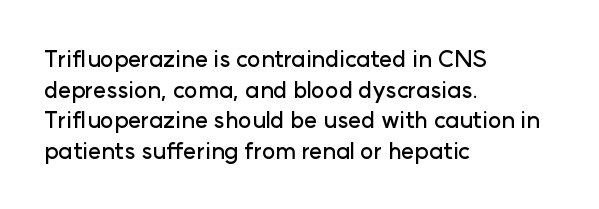
The image shows 23 px text type, upright; set left-aligned, normal line spacing (1.33x), normal letter spacing, not underlined.
